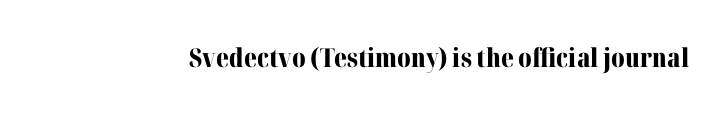
Q: Is the text bold? A: Yes.
Q: Is the text italic (slanted)? A: No, it is upright.
Q: Is the text underlined? A: No.
Q: Is the spacing between letters normal or unusually wide? A: Normal.
